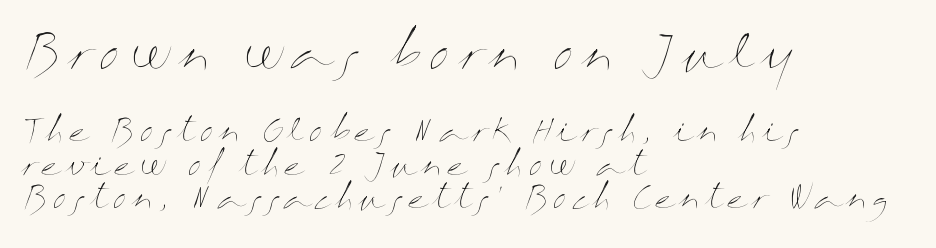
{"bold": "no", "weight": "thin", "width": "wide", "stroke_contrast": "medium", "x_height": "medium", "monospaced": "no", "underline": "no", "align": "left", "line_spacing": "tight", "line_spacing_ratio": 1.08, "larger_block": "first", "size_ratio": 1.52, "glyph_px": 47}
